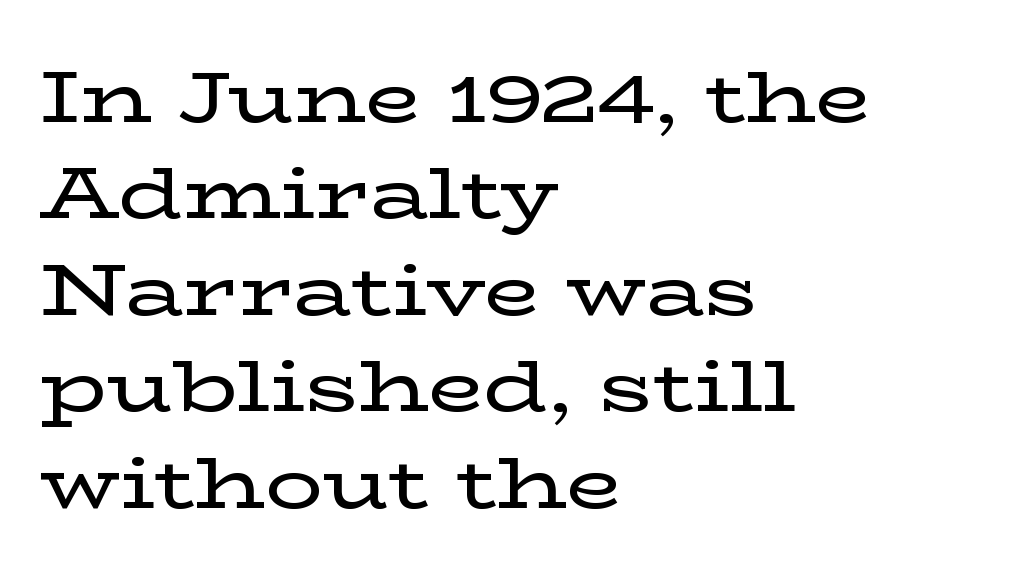
Observe the serifs anchoring each vertical stroke in this sample. A bare baseline throughout the passage. The lettering holds an erect, upright posture throughout. The passage shown is typed in a proportional face where columns would drift.
